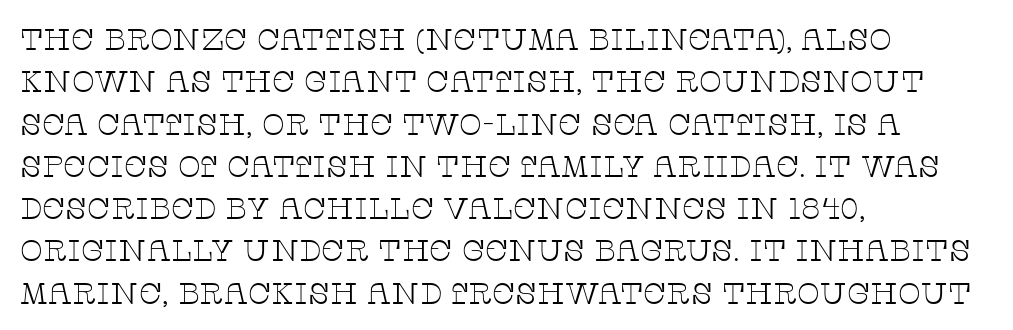
Students, observe: this is what conventionally led text looks like. Does extra space separate the letters? No, they use regular spacing. The strokes carry an ordinary text weight at most. Each row of text sits above clean, open space. Leftover space on each line is placed entirely after the last word. Observe the serifs anchoring each vertical stroke in this sample.
